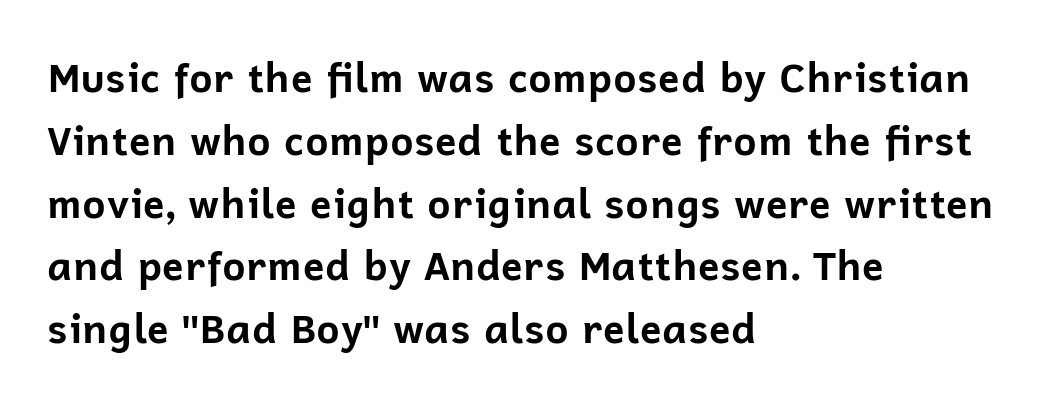
{"serif": "no", "italic": "no", "bold": "yes", "weight": "bold", "width": "normal", "stroke_contrast": "low", "x_height": "medium", "monospaced": "no", "underline": "no", "align": "left", "line_spacing": "normal", "line_spacing_ratio": 1.57, "letter_spacing": "normal", "letter_spacing_em": 0.0, "glyph_px": 40}
